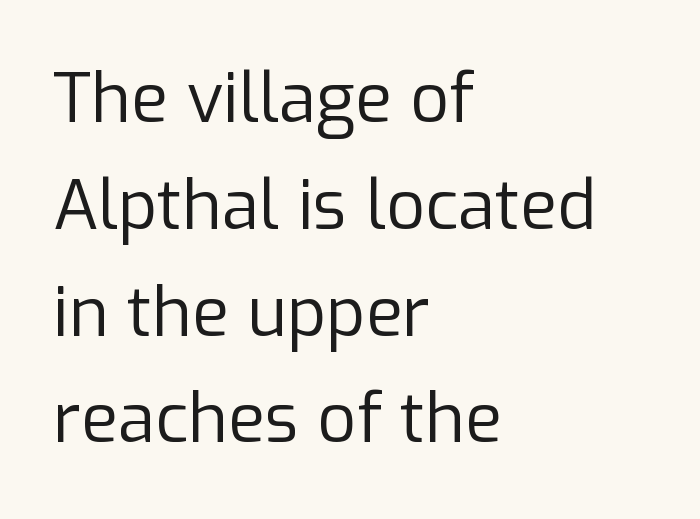
The image shows 68 px regular-weight sans-serif type, upright; set left-aligned, normal line spacing (1.57x), normal letter spacing, not underlined; low stroke contrast and a medium x-height.
